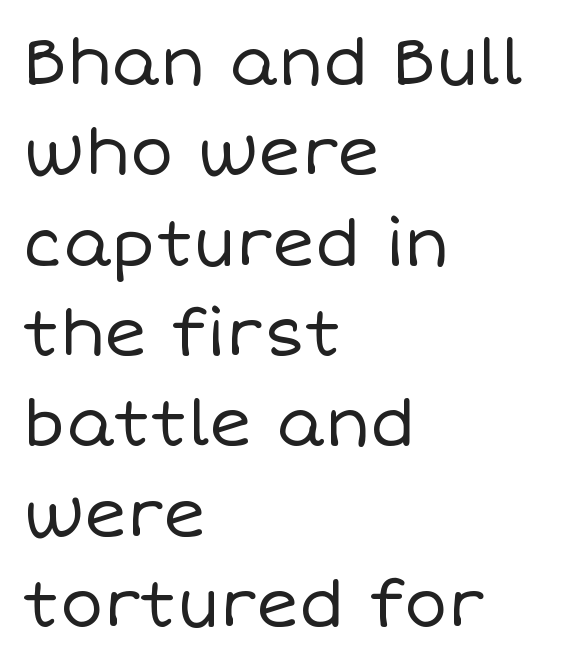
Leading: standard. Does the copy run flush right? No — it runs flush left. Letter spacing: default. On a weight scale, this lands at 450 or below.
